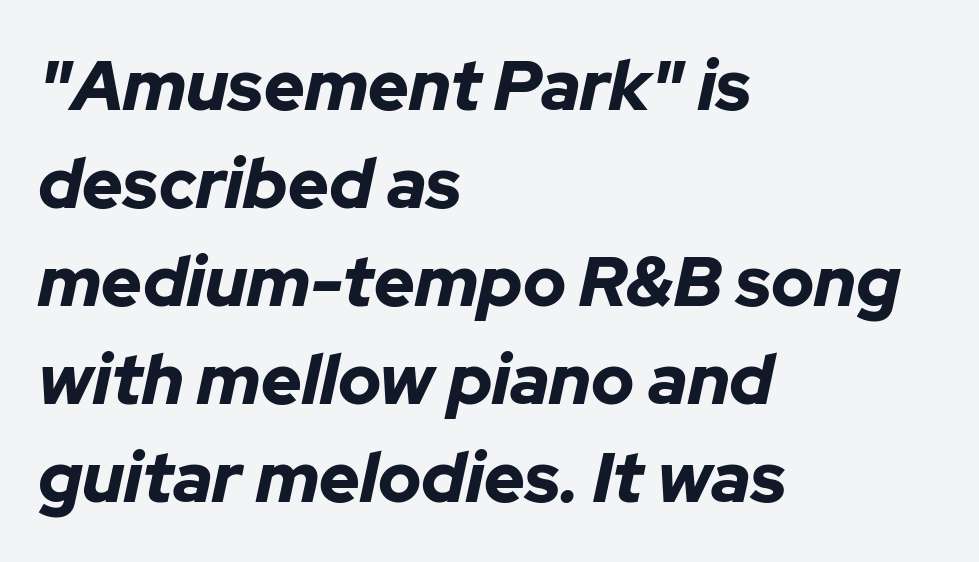
The image shows 70 px bold type, italic (leaning right); set left-aligned, normal line spacing (1.4x), normal letter spacing, not underlined; low stroke contrast and a medium x-height.
